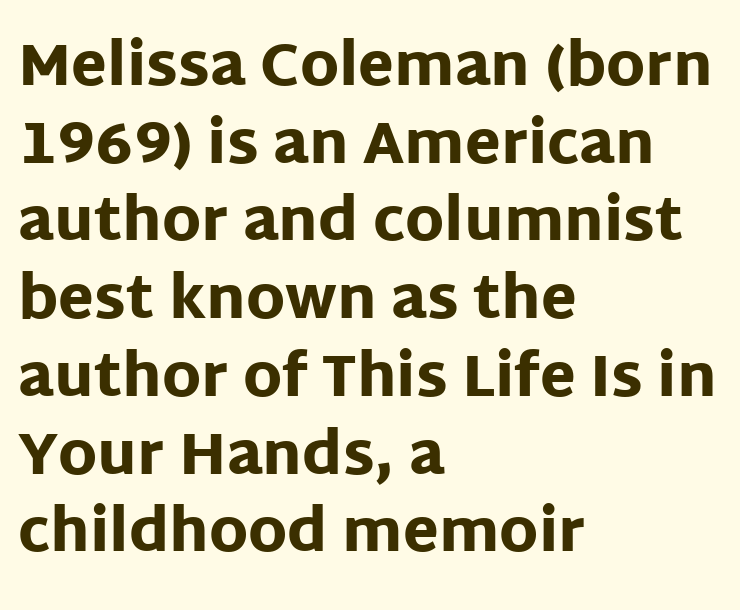
Rows of type keep a routine distance in the vertical direction. Classification — sans serif. Compared with a centered layout, this one pins lines to the left instead. The type is set solid horizontally, with unmodified tracking. Italic: no, the glyphs are upright roman. Descenders hang freely into open space.
